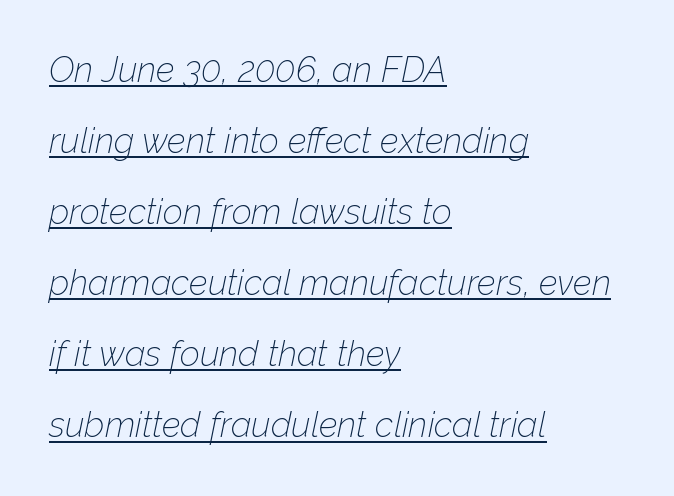
Style check: oblique. This block would shrink considerably if given ordinary leading; it's expanded now. A typesetter would call this proportional, since set widths differ per character. Words appear dense and cohesive because spacing is normal. Stem width sits at or under what a default text font uses. The paragraph has a hard left edge and a soft right edge.
